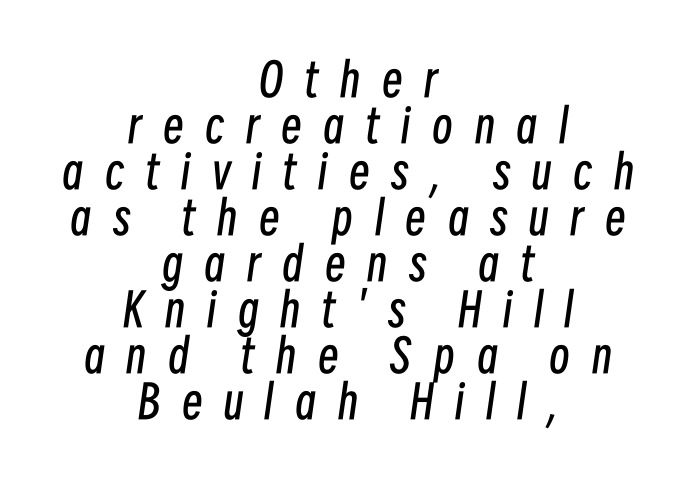
The passage shown has open, widely tracked lettering throughout. The passage shown is typed in a proportional face where columns would drift. Emphasis-style slanted type is in use. Tightly led — the rows are bunched.
